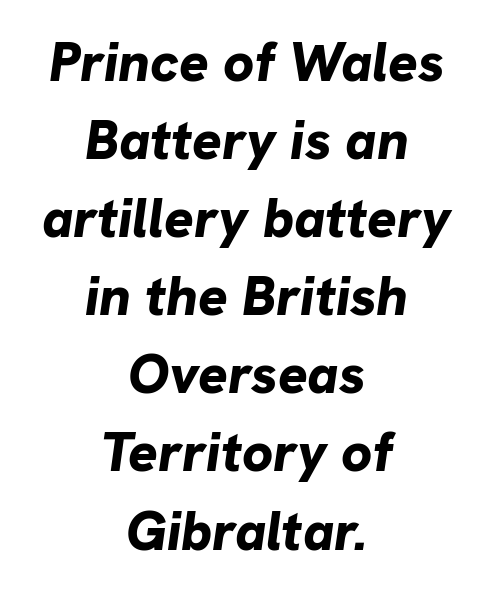
The image shows 55 px bold type, italic (leaning right); set centered, normal line spacing (1.42x), normal letter spacing, not underlined; low stroke contrast and a medium x-height.
